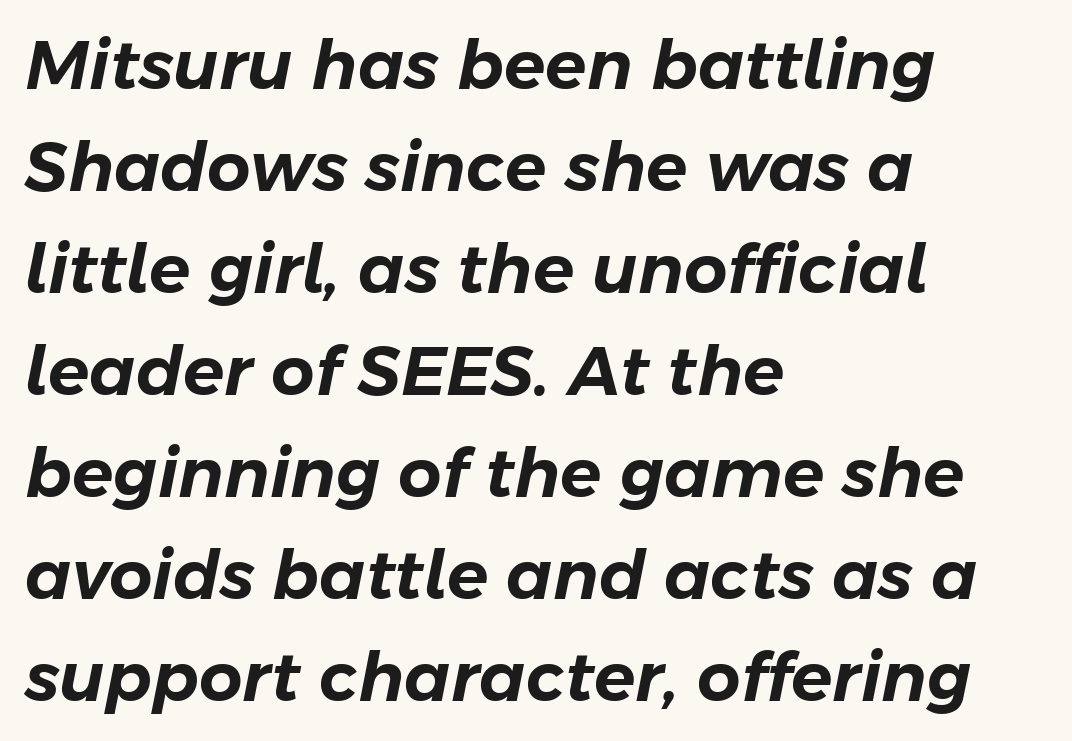
Q: Is the text italic (slanted)? A: Yes, it leans right by about 11 degrees.
Q: Is the text underlined? A: No.
Q: How is the paragraph aligned? A: Left-aligned.
Q: Is the spacing between letters normal or unusually wide? A: Normal.
Q: Is the spacing between lines tight, normal or loose? A: Normal.
Q: Width (condensed, normal, or wide)? A: Normal.
Q: Stroke contrast? A: Low.
Q: x-height? A: Medium.
Q: Monospaced? A: No.
